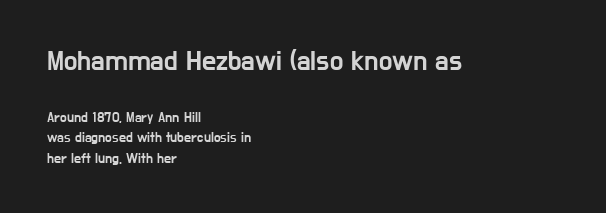
Q: Is the text italic (slanted)? A: No, it is upright.
Q: Is the typeface a serif or a sans-serif typeface? A: Sans-serif.
Q: Is the text underlined? A: No.
Q: How is the paragraph aligned? A: Left-aligned.
Q: Is the spacing between letters normal or unusually wide? A: Normal.
Q: Is the spacing between lines tight, normal or loose? A: Normal.
Q: Which block of text is set in a larger size, the first (top) or the second (bottom)? A: The first (top) one.
Q: Width (condensed, normal, or wide)? A: Condensed.
Q: Stroke contrast? A: Low.
Q: x-height? A: Medium.
Q: Monospaced? A: No.
